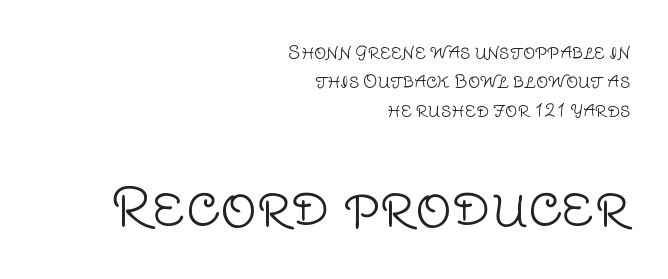
Q: Is the text bold? A: No.
Q: Is the text italic (slanted)? A: Yes.
Q: Is the typeface a serif or a sans-serif typeface? A: Sans-serif.
Q: Is the text underlined? A: No.
Q: How is the paragraph aligned? A: Right-aligned.
Q: Is the spacing between letters normal or unusually wide? A: Normal.
Q: Is the spacing between lines tight, normal or loose? A: Normal.
Q: Which block of text is set in a larger size, the first (top) or the second (bottom)? A: The second (bottom) one.
Q: Width (condensed, normal, or wide)? A: Normal.
Q: Stroke contrast? A: Low.
Q: x-height? A: Large.
Q: Monospaced? A: No.
